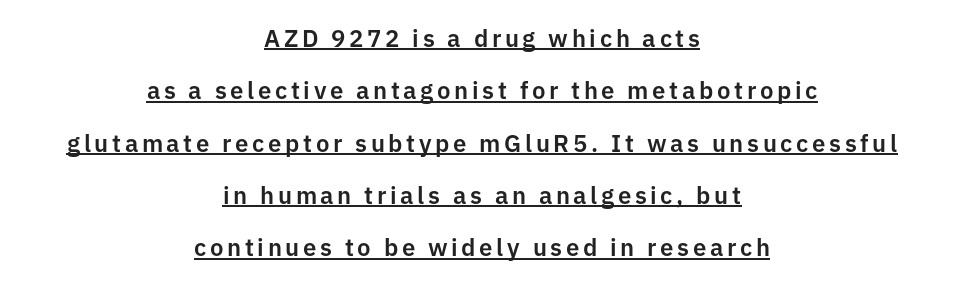
The image shows 24 px text type, upright; set centered, loose line spacing (2.18x), underlined.
